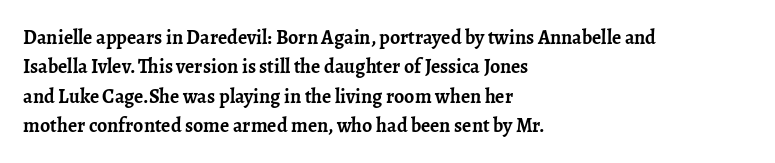
{"italic": "no", "bold": "yes", "underline": "no", "align": "left", "line_spacing": "normal", "line_spacing_ratio": 1.47, "letter_spacing": "normal", "letter_spacing_em": 0.0, "glyph_px": 20}
